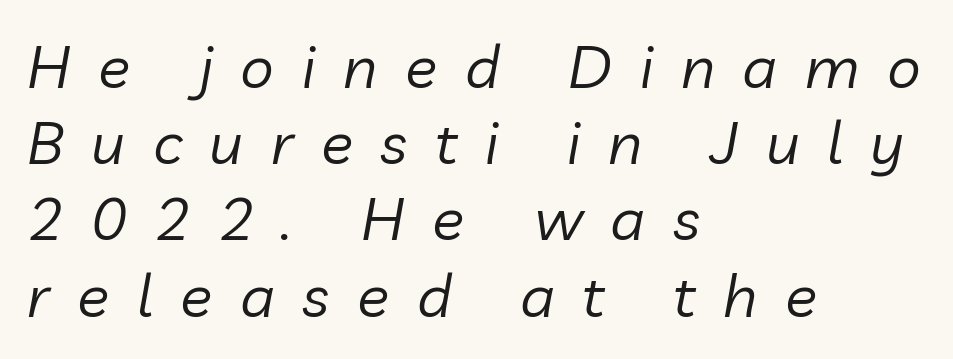
{"italic": "yes", "lean": "right", "slant_degrees": 10, "bold": "no", "weight": "regular", "width": "normal", "stroke_contrast": "low", "x_height": "medium", "monospaced": "no", "underline": "no", "align": "left", "line_spacing": "normal", "line_spacing_ratio": 1.27, "letter_spacing": "wide", "letter_spacing_em": 0.46, "glyph_px": 60}
